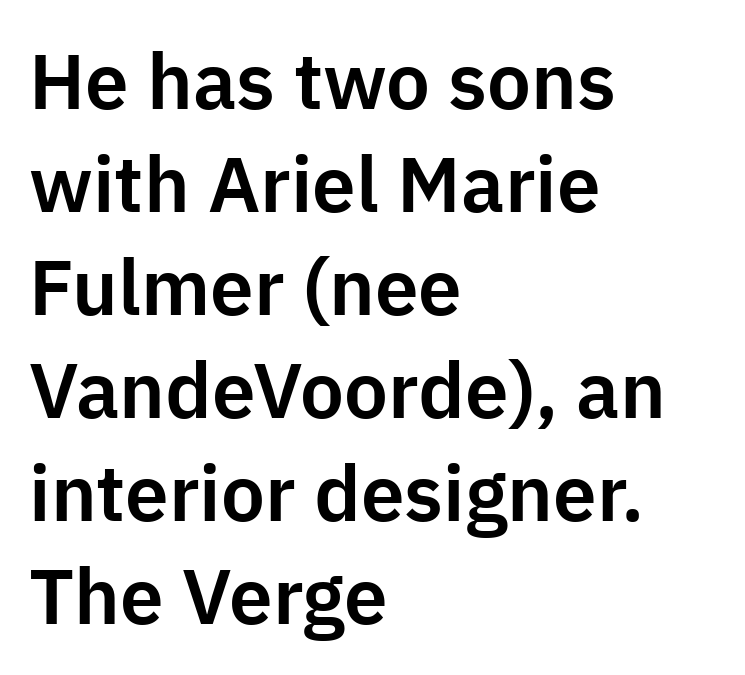
Q: Is the text italic (slanted)? A: No, it is upright.
Q: Is the typeface a serif or a sans-serif typeface? A: Sans-serif.
Q: Is the text underlined? A: No.
Q: How is the paragraph aligned? A: Left-aligned.
Q: Is the spacing between letters normal or unusually wide? A: Normal.
Q: Is the spacing between lines tight, normal or loose? A: Normal.
Q: Width (condensed, normal, or wide)? A: Normal.
Q: Stroke contrast? A: Low.
Q: x-height? A: Medium.
Q: Monospaced? A: No.
